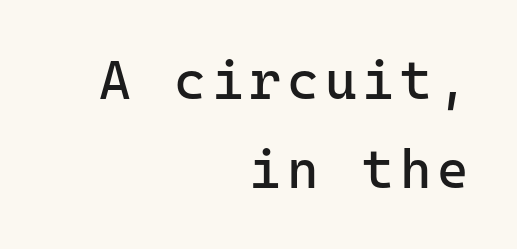
Line spacing here is normal. Nope, no serifs anywhere on these letters. The letters stand upright; this is a roman face. Do the characters align in a grid? Yes, the font is monospaced.
